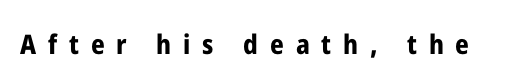
Compared with an ordinary text face, these strokes are far heavier — a full bold. Check the space under the baseline: it is left empty. This sample uses expanded letter spacing, leaving extra air between glyphs. It's the straight-up-and-down kind of type.
